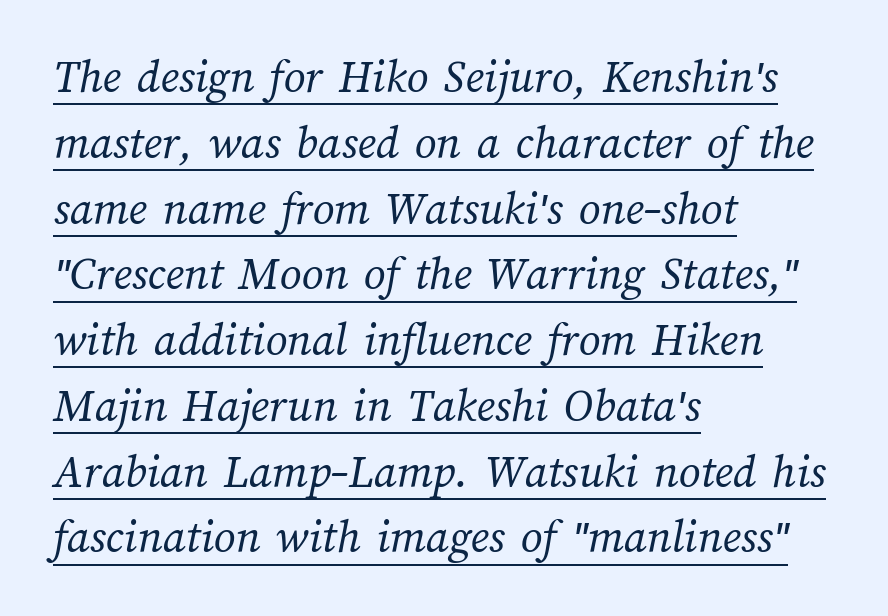
The image shows 48 px regular-weight type; set left-aligned, normal line spacing (1.37x), normal letter spacing, underlined; medium stroke contrast and a medium x-height.
